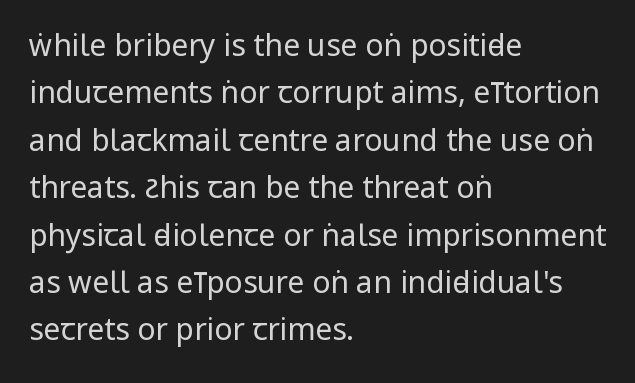
{"serif": "no", "italic": "no", "bold": "no", "weight": "regular", "width": "condensed", "stroke_contrast": "low", "x_height": "large", "monospaced": "no", "underline": "no", "align": "left", "line_spacing": "normal", "line_spacing_ratio": 1.58, "letter_spacing": "normal", "letter_spacing_em": 0.0, "glyph_px": 30}
